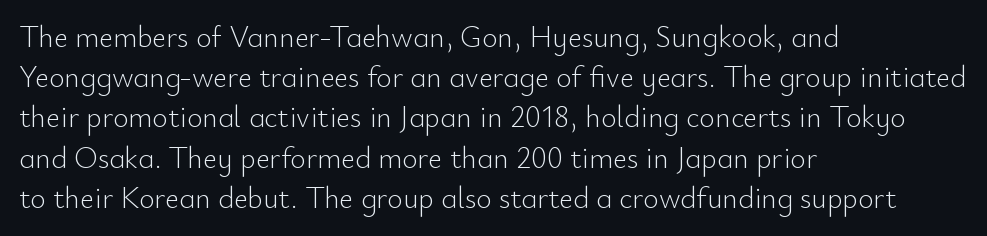
{"serif": "no", "italic": "no", "bold": "no", "weight": "light", "width": "normal", "stroke_contrast": "low", "x_height": "small", "monospaced": "no", "underline": "no", "align": "left", "line_spacing": "normal", "line_spacing_ratio": 1.34, "letter_spacing": "normal", "letter_spacing_em": 0.0, "glyph_px": 30}
